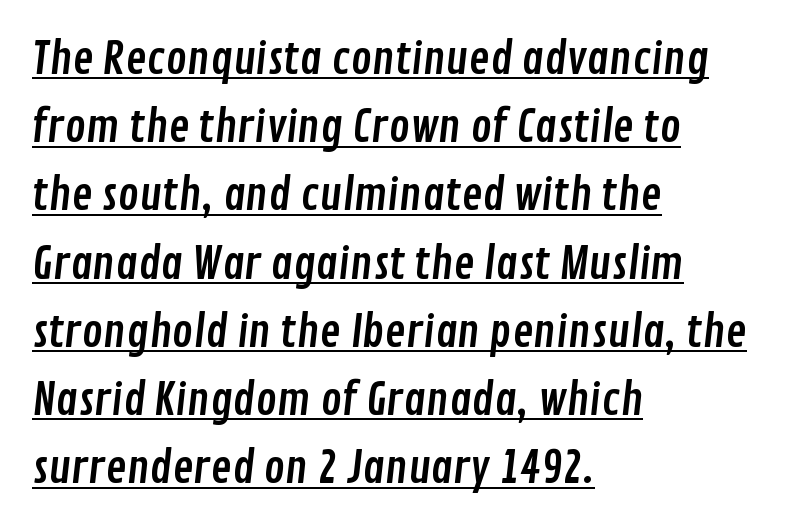
Q: Is the typeface a serif or a sans-serif typeface? A: Sans-serif.
Q: Is the text underlined? A: Yes.
Q: How is the paragraph aligned? A: Left-aligned.
Q: Is the spacing between letters normal or unusually wide? A: Normal.
Q: Is the spacing between lines tight, normal or loose? A: Normal.
Q: Width (condensed, normal, or wide)? A: Condensed.
Q: Stroke contrast? A: Low.
Q: x-height? A: Medium.
Q: Monospaced? A: No.
